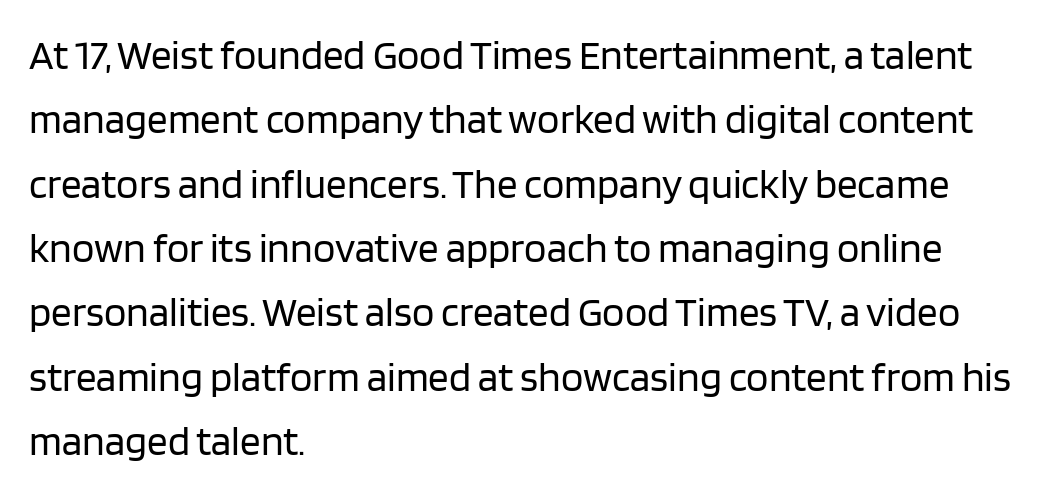
The image shows 41 px regular-weight sans-serif type, upright; set left-aligned, normal line spacing (1.57x), normal letter spacing, not underlined; low stroke contrast and a large x-height.
